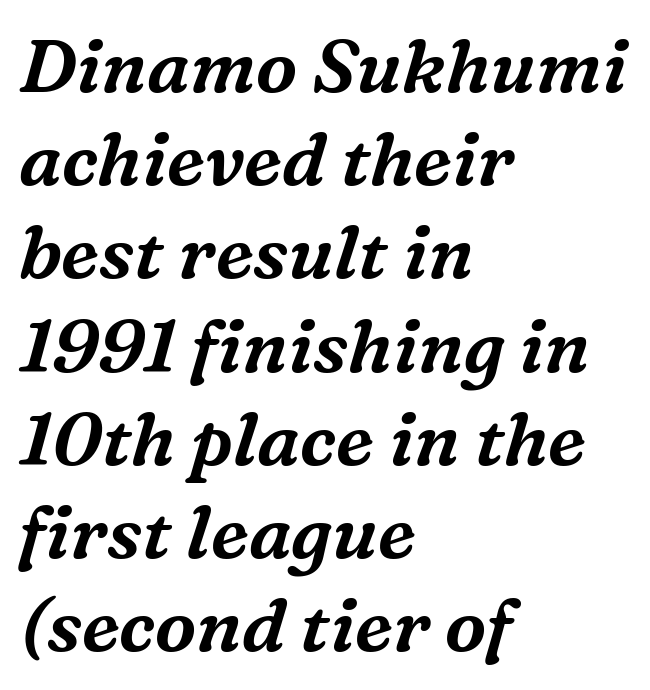
The image shows 74 px serif type, italic (leaning right); set left-aligned, normal line spacing (1.26x), normal letter spacing, not underlined; medium stroke contrast and a medium x-height.
